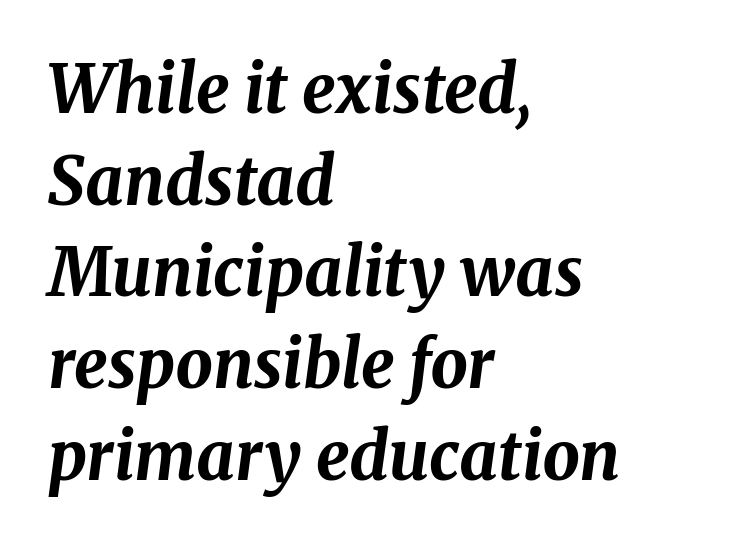
{"italic": "yes", "lean": "right", "slant_degrees": 8, "bold": "yes", "weight": "bold", "width": "normal", "stroke_contrast": "medium", "x_height": "medium", "monospaced": "no", "underline": "no", "align": "left", "line_spacing": "normal", "line_spacing_ratio": 1.39, "letter_spacing": "normal", "letter_spacing_em": 0.0, "glyph_px": 66}
